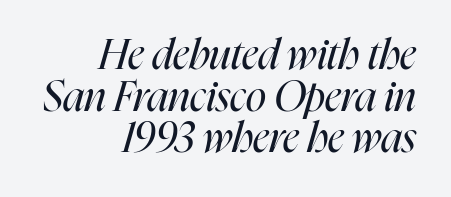
The image shows 42 px regular-weight, condensed type, italic (leaning right); set right-aligned, tight line spacing (0.99x), normal letter spacing, not underlined; high stroke contrast and a medium x-height.
